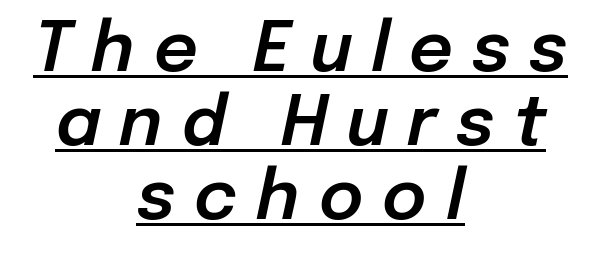
Q: Is the text italic (slanted)? A: Yes, it leans right by about 12 degrees.
Q: Is the text underlined? A: Yes.
Q: How is the paragraph aligned? A: Centered.
Q: Is the spacing between letters normal or unusually wide? A: Unusually wide.
Q: Is the spacing between lines tight, normal or loose? A: Tight.
Q: Width (condensed, normal, or wide)? A: Normal.
Q: Stroke contrast? A: Low.
Q: x-height? A: Medium.
Q: Monospaced? A: No.
